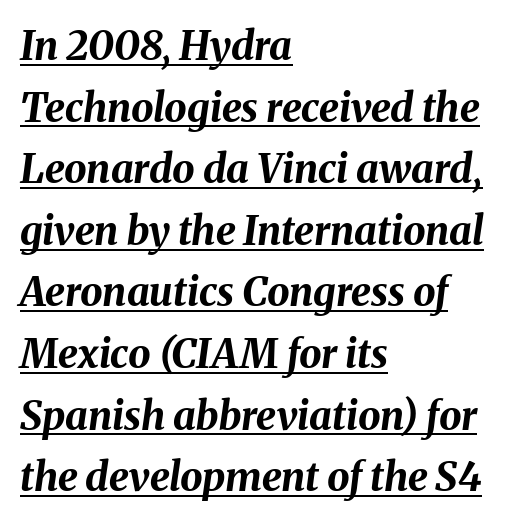
Leftover space on each line is placed entirely after the last word. Glance below the letters and you will spot a drawn line. Baseline-to-baseline distance is the conventional proportion of letter height. The passage shown is emphatically bold. There's an unmistakable incline to the writing here. Inter-character spacing is left at the font's built-in metrics.
